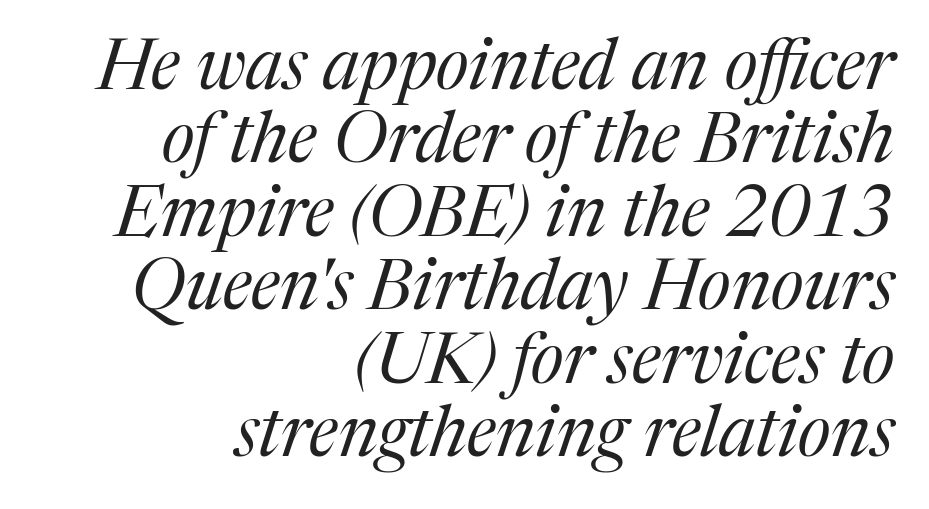
Q: Is the text bold? A: No.
Q: Is the text italic (slanted)? A: Yes, it leans right by about 17 degrees.
Q: Is the typeface a serif or a sans-serif typeface? A: Serif.
Q: Is the text underlined? A: No.
Q: How is the paragraph aligned? A: Right-aligned.
Q: Is the spacing between letters normal or unusually wide? A: Normal.
Q: Is the spacing between lines tight, normal or loose? A: Tight.
Q: Width (condensed, normal, or wide)? A: Normal.
Q: Stroke contrast? A: Medium.
Q: x-height? A: Medium.
Q: Monospaced? A: No.
